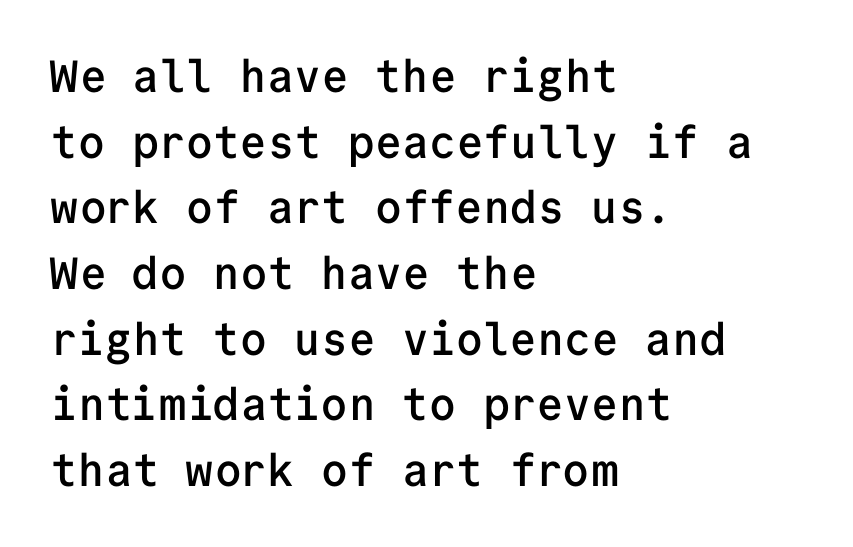
Typographic density is moderately raised because the face is semibold. Every character sits straight up, as roman type does. Look at the bottom of the vertical strokes: they stop flat, with no serifs. Clear beneath every line of the passage. Inter-character spacing is left at the font's built-in metrics. The vertical gap from one line to the next is medium.
